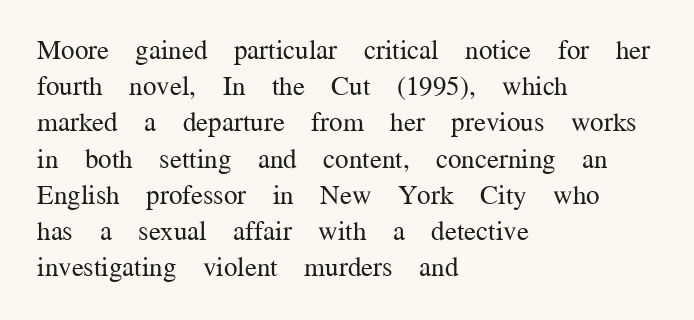
Q: Is the text bold? A: No.
Q: Is the text italic (slanted)? A: No, it is upright.
Q: Is the text underlined? A: No.
Q: How is the paragraph aligned? A: Left-aligned.
Q: Is the spacing between letters normal or unusually wide? A: Normal.
Q: Is the spacing between lines tight, normal or loose? A: Normal.
